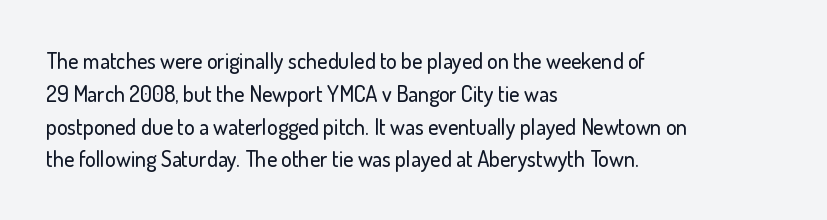
{"italic": "no", "underline": "no", "align": "left", "line_spacing": "normal", "line_spacing_ratio": 1.49, "letter_spacing": "normal", "letter_spacing_em": 0.0, "glyph_px": 22}
